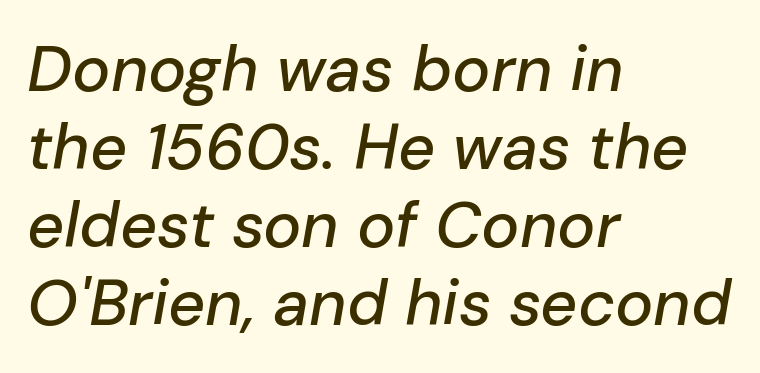
The image shows 64 px text type, italic (leaning right); set left-aligned, line spacing 1.22x, normal letter spacing, not underlined; low stroke contrast and a medium x-height.
